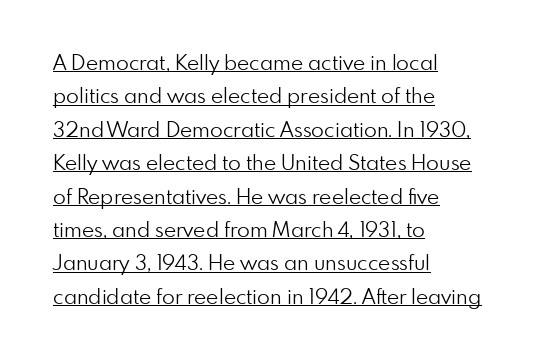
The image shows 21 px text type, upright; set left-aligned, normal line spacing (1.59x), normal letter spacing, underlined.
